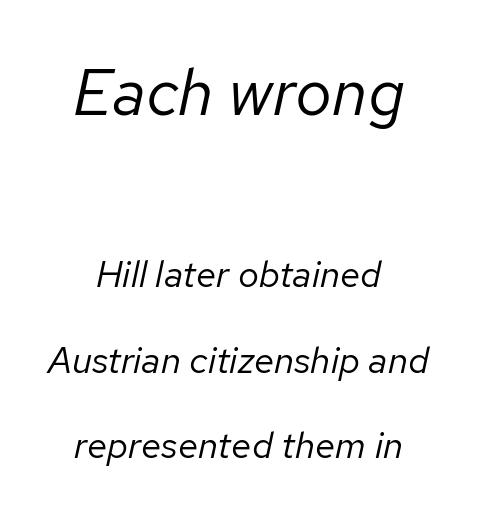
The image shows 65 px regular-weight type, italic (leaning right); set centered, loose line spacing (2.3x), normal letter spacing, not underlined; the first (top) block is 1.76x larger; low stroke contrast and a medium x-height.
